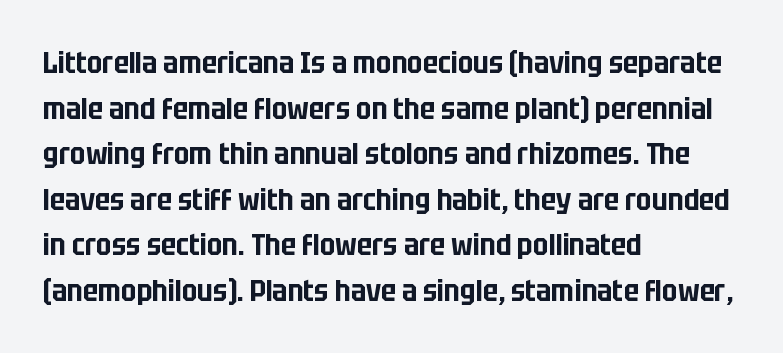
The image shows 30 px condensed sans-serif type, upright; set left-aligned, normal line spacing (1.52x), normal letter spacing, not underlined; low stroke contrast and a large x-height.
